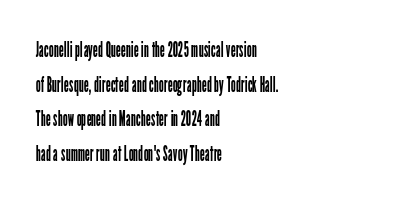
Q: Is the text bold? A: No.
Q: Is the text italic (slanted)? A: No, it is upright.
Q: Is the text underlined? A: No.
Q: How is the paragraph aligned? A: Left-aligned.
Q: Is the spacing between letters normal or unusually wide? A: Normal.
Q: Is the spacing between lines tight, normal or loose? A: Normal.
